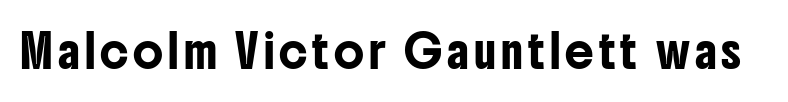
Q: Is the text italic (slanted)? A: No, it is upright.
Q: Is the typeface a serif or a sans-serif typeface? A: Sans-serif.
Q: Is the text underlined? A: No.
Q: Width (condensed, normal, or wide)? A: Condensed.
Q: Stroke contrast? A: Low.
Q: x-height? A: Medium.
Q: Monospaced? A: No.
